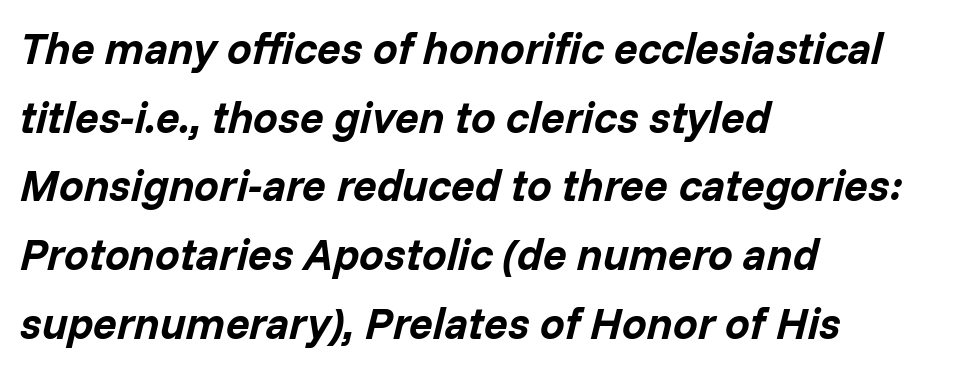
{"italic": "yes", "lean": "right", "slant_degrees": 14, "bold": "yes", "weight": "bold", "width": "normal", "stroke_contrast": "low", "x_height": "medium", "monospaced": "no", "underline": "no", "align": "left", "line_spacing": "normal", "line_spacing_ratio": 1.56, "letter_spacing": "normal", "letter_spacing_em": 0.0, "glyph_px": 44}
